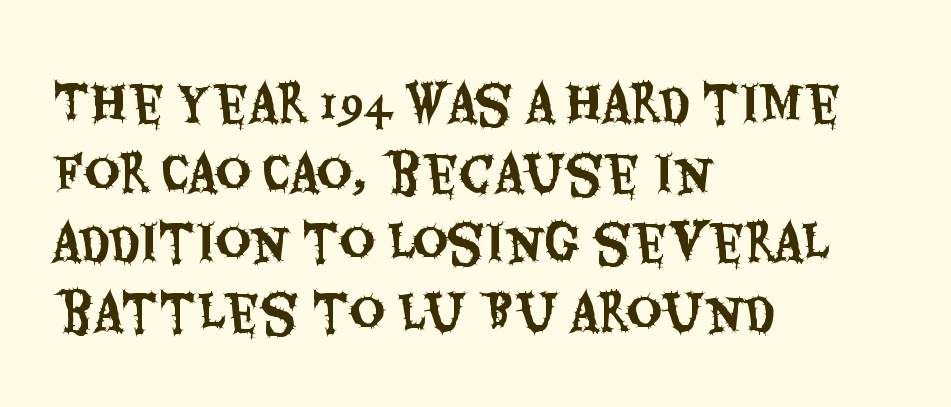
The image shows 49 px condensed sans-serif type, upright; set left-aligned, normal line spacing (1.42x), normal letter spacing, not underlined; medium stroke contrast and a large x-height.
